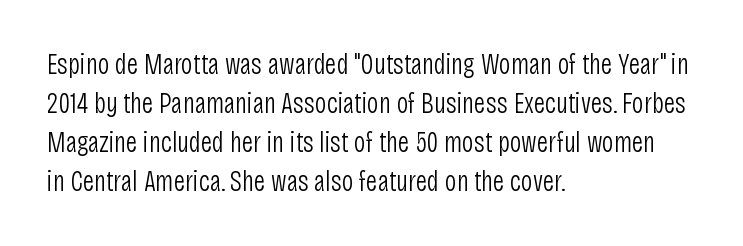
The image shows 29 px light, condensed sans-serif type, upright; set left-aligned, normal line spacing (1.34x), normal letter spacing, not underlined; low stroke contrast and a large x-height.
